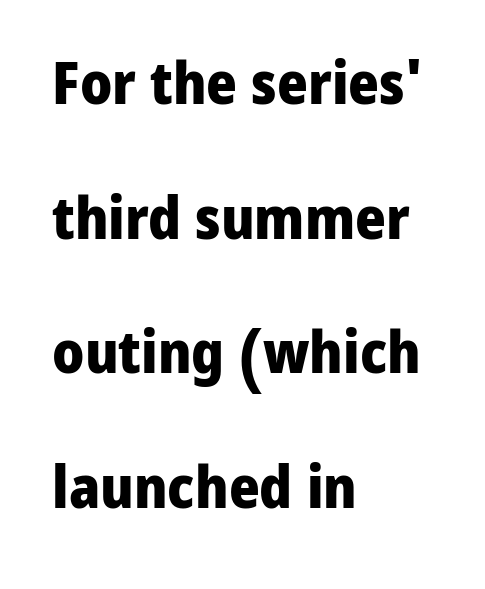
{"serif": "no", "italic": "no", "bold": "yes", "weight": "heavy", "width": "normal", "stroke_contrast": "low", "x_height": "medium", "monospaced": "no", "underline": "no", "align": "left", "line_spacing": "loose", "line_spacing_ratio": 2.28, "letter_spacing": "normal", "letter_spacing_em": 0.0, "glyph_px": 59}
